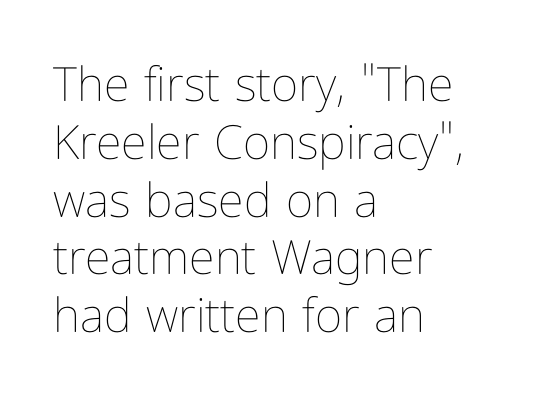
The image shows 47 px thin, condensed type, upright; set left-aligned, line spacing 1.23x, normal letter spacing, not underlined; low stroke contrast and a medium x-height.
